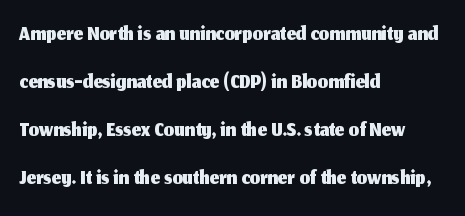
{"serif": "no", "italic": "no", "width": "normal", "stroke_contrast": "medium", "x_height": "medium", "monospaced": "no", "underline": "no", "align": "left", "line_spacing": "normal", "line_spacing_ratio": 1.45, "letter_spacing": "normal", "letter_spacing_em": 0.0, "glyph_px": 33}
